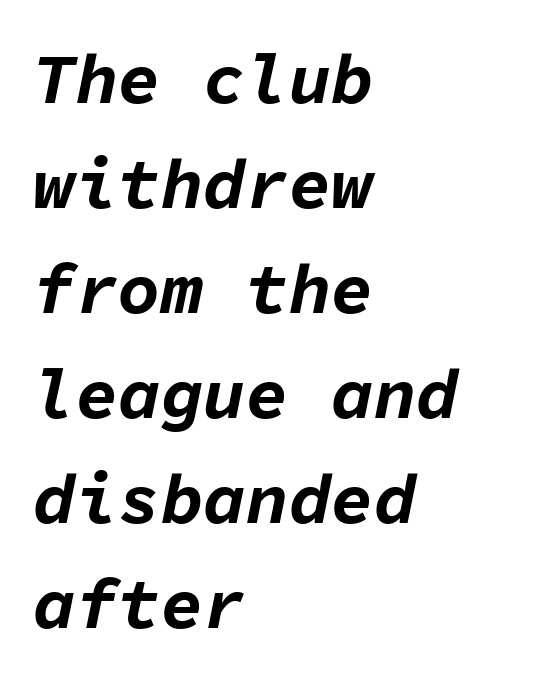
Q: Is the text bold? A: Yes.
Q: Is the text italic (slanted)? A: Yes, it leans right by about 11 degrees.
Q: Is the text underlined? A: No.
Q: How is the paragraph aligned? A: Left-aligned.
Q: Is the spacing between letters normal or unusually wide? A: Normal.
Q: Is the spacing between lines tight, normal or loose? A: Normal.
Q: Width (condensed, normal, or wide)? A: Normal.
Q: Stroke contrast? A: Low.
Q: x-height? A: Medium.
Q: Monospaced? A: Yes.
